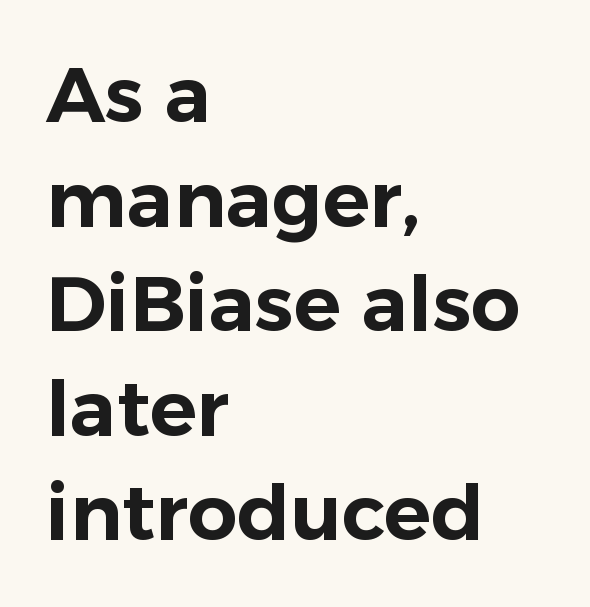
The image shows 78 px sans-serif type, upright; set left-aligned, normal line spacing (1.34x), normal letter spacing, not underlined; low stroke contrast and a medium x-height.
